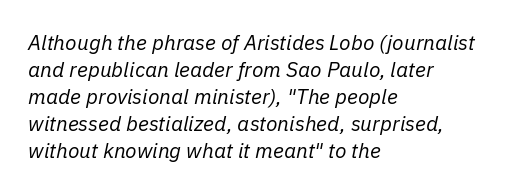
{"italic": "yes", "lean": "right", "slant_degrees": 11, "bold": "no", "underline": "no", "align": "left", "line_spacing": "normal", "line_spacing_ratio": 1.28, "letter_spacing": "normal", "letter_spacing_em": 0.0, "glyph_px": 21}
